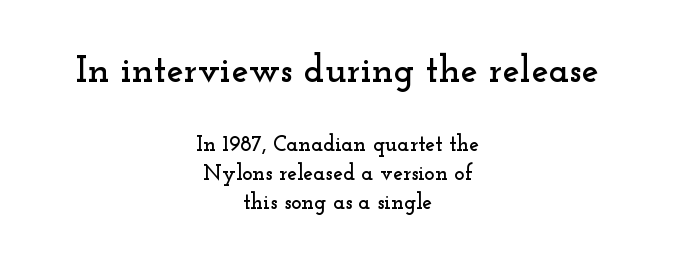
The image shows 38 px wide serif type, upright; set centered, normal line spacing (1.32x), normal letter spacing, not underlined; the first (top) block is 1.73x larger; low stroke contrast and a small x-height.
